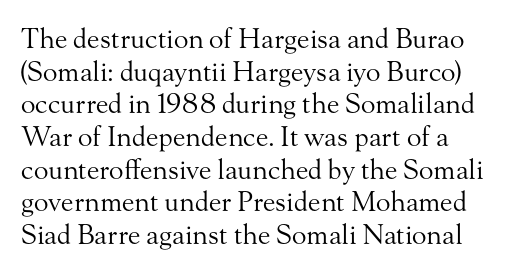
What stands out about the letter spacing? Nothing — it is the standard amount. This is not heavy type; no bold has been used. Just letters on the line, the space beneath them empty. Notice how the stems are strictly vertical — no italics here. This rendering uses left alignment, leaving the right contour irregular.
